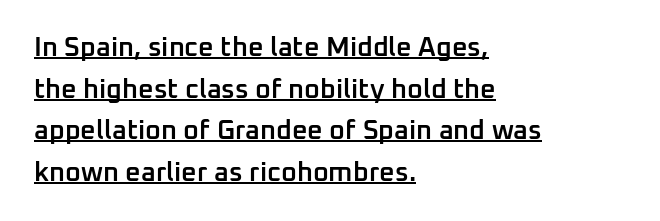
Q: Is the text bold? A: Semi-bold.
Q: Is the text italic (slanted)? A: No, it is upright.
Q: Is the text underlined? A: Yes.
Q: How is the paragraph aligned? A: Left-aligned.
Q: Is the spacing between letters normal or unusually wide? A: Normal.
Q: Is the spacing between lines tight, normal or loose? A: Normal.
